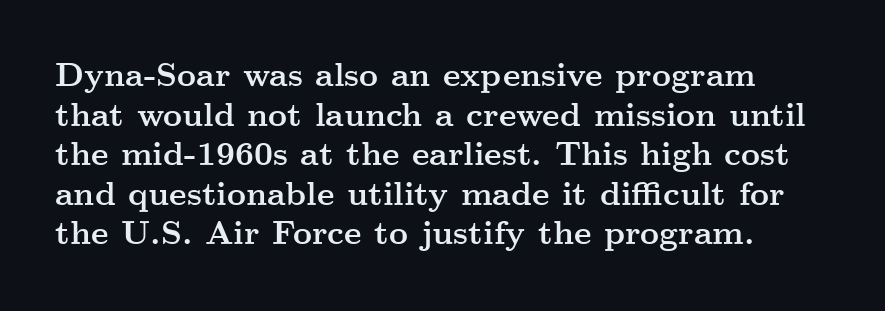
The glyphs are unaccompanied by any horizontal stroke below them. Letterform terminals end in serifs throughout the passage. Designer's note — italics off, roman on. Tracking value appears to be zero — textbook default spacing. Students, this is bold: see how much ink each stroke carries.
